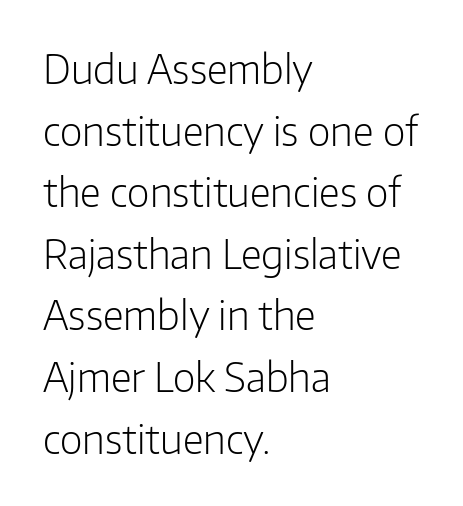
{"serif": "no", "italic": "no", "bold": "no", "weight": "light", "width": "normal", "stroke_contrast": "low", "x_height": "medium", "monospaced": "no", "underline": "no", "align": "left", "line_spacing": "normal", "line_spacing_ratio": 1.58, "letter_spacing": "normal", "letter_spacing_em": 0.0, "glyph_px": 39}
